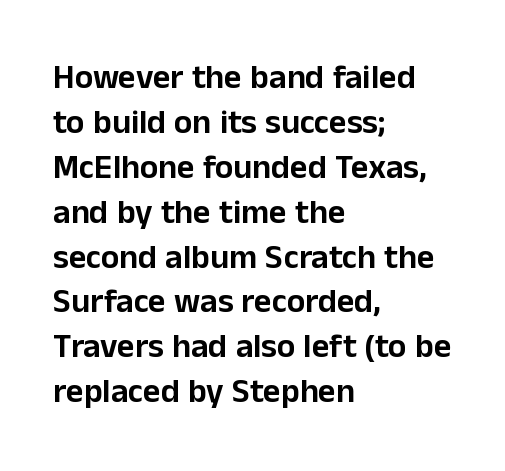
Examine the stroke ends and you'll find no serifs. Reading down the block, your eye returns to a fixed left position each line. A bare baseline throughout the passage. This is roman type, the default non-slanted kind.
